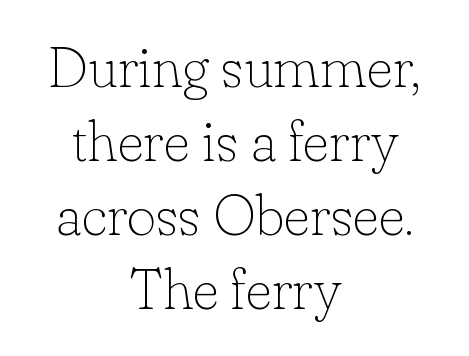
The image shows 57 px thin serif type, upright; set centered, normal line spacing (1.3x), normal letter spacing, not underlined; low stroke contrast and a small x-height.
